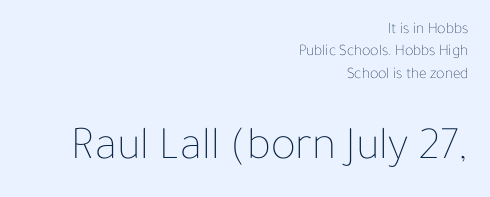
The image shows 47 px thin type, upright; set right-aligned, normal line spacing (1.4x), normal letter spacing, not underlined; the second (bottom) block is 2.94x larger; low stroke contrast and a medium x-height.
